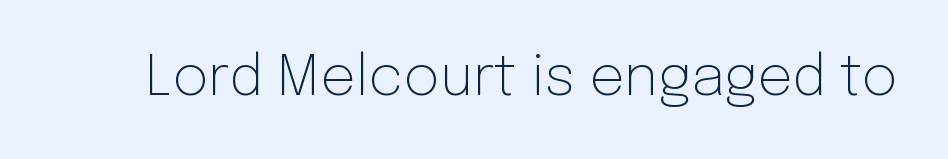
The image shows 56 px light sans-serif type, upright; set normal letter spacing, not underlined; low stroke contrast and a medium x-height.
